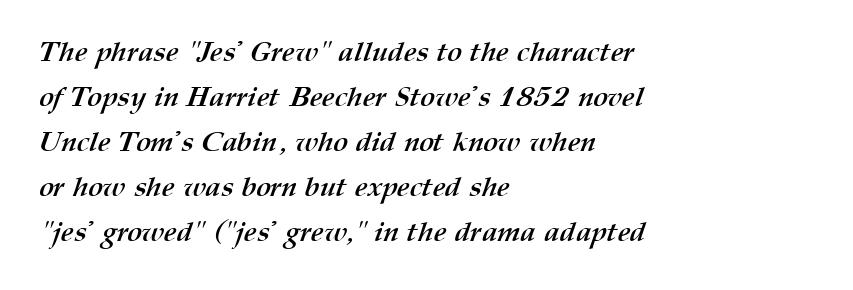
{"bold": "yes", "weight": "semibold", "width": "normal", "stroke_contrast": "medium", "x_height": "medium", "monospaced": "no", "underline": "no", "align": "left", "line_spacing": "normal", "line_spacing_ratio": 1.61, "letter_spacing": "normal", "letter_spacing_em": 0.0, "glyph_px": 28}
